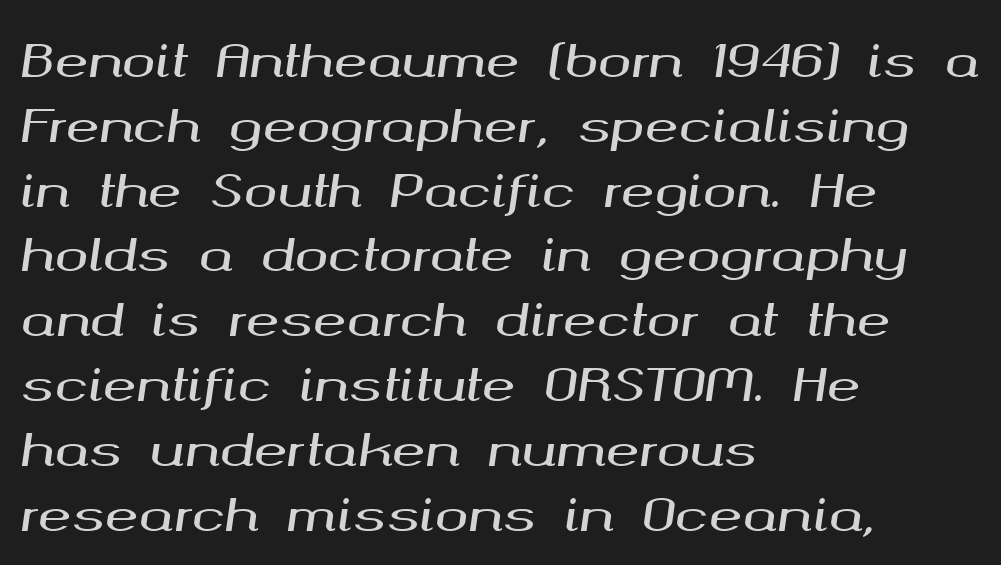
Q: Is the text italic (slanted)? A: Yes, it leans right by about 8 degrees.
Q: Is the text underlined? A: No.
Q: How is the paragraph aligned? A: Left-aligned.
Q: Is the spacing between letters normal or unusually wide? A: Normal.
Q: Is the spacing between lines tight, normal or loose? A: Normal.
Q: Width (condensed, normal, or wide)? A: Wide.
Q: Stroke contrast? A: Medium.
Q: x-height? A: Medium.
Q: Monospaced? A: No.
